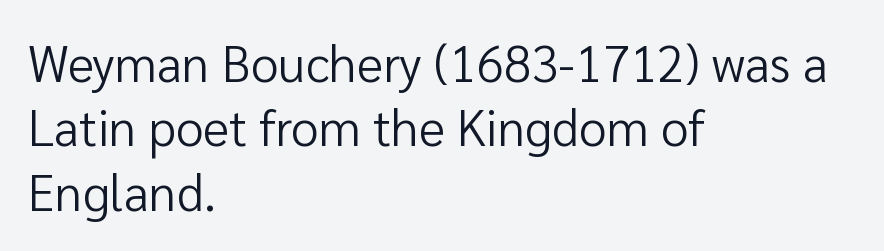
The characters are drawn with everyday or finer stroke widths. Nothing unusual about the tracking: characters are spaced as the font intends. Is there any slant? The stems are plumb. Notice how descenders clear the ascenders below comfortably — that's standard leading. This rendering employs a face without finishing strokes, i.e., a sans-serif. Note the varied advance widths — an 'i' is clearly narrower than an 'm'.
